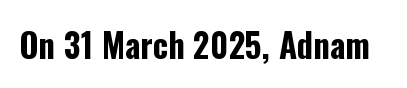
The image shows 33 px bold, condensed sans-serif type, upright; set normal letter spacing, not underlined; low stroke contrast and a medium x-height.
